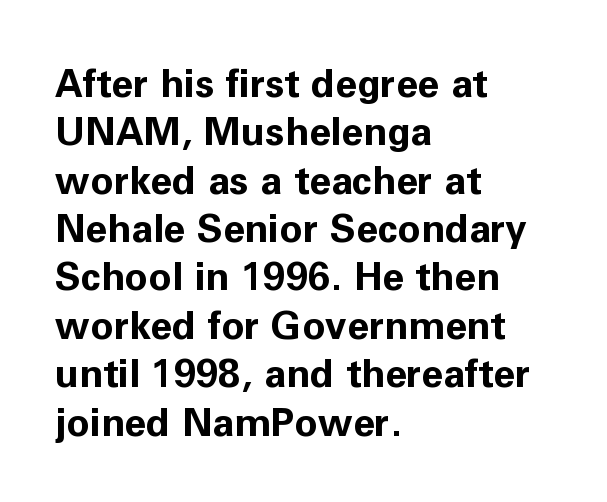
The image shows 39 px bold sans-serif type, upright; set left-aligned, line spacing 1.24x, normal letter spacing, not underlined; low stroke contrast and a medium x-height.
